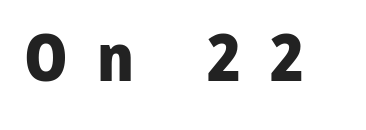
Check the space under the baseline: it is left empty. This sample has the flowing, uneven cadence of proportional lettering. The gaps between neighbouring characters are conspicuously large. Quick note: not italic, upright. The glyphs in this specimen are sans serif. Compared with an ordinary text face, these strokes are far heavier — a full bold.
